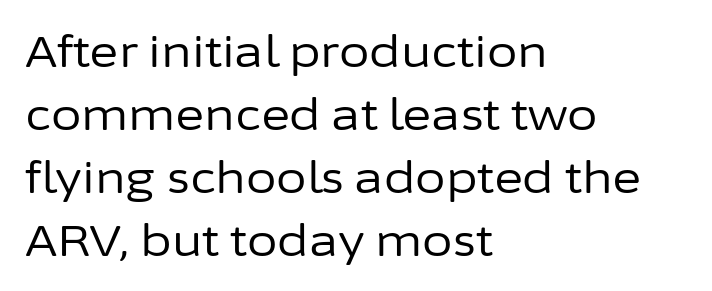
{"serif": "no", "italic": "no", "bold": "no", "weight": "regular", "width": "normal", "stroke_contrast": "low", "x_height": "medium", "monospaced": "no", "underline": "no", "align": "left", "line_spacing": "normal", "line_spacing_ratio": 1.43, "letter_spacing": "normal", "letter_spacing_em": 0.0, "glyph_px": 44}
